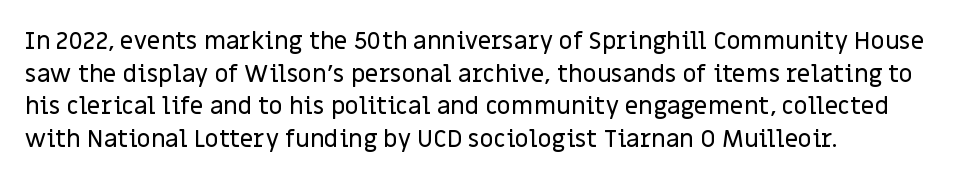
Q: Is the text italic (slanted)? A: No, it is upright.
Q: Is the text underlined? A: No.
Q: How is the paragraph aligned? A: Left-aligned.
Q: Is the spacing between letters normal or unusually wide? A: Normal.
Q: Is the spacing between lines tight, normal or loose? A: Normal.
